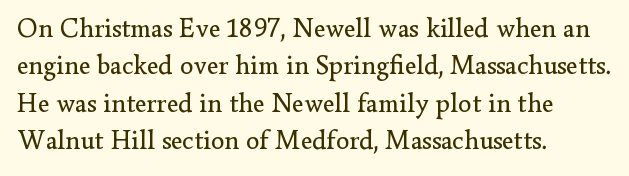
{"italic": "no", "bold": "no", "underline": "no", "align": "left", "line_spacing": "normal", "line_spacing_ratio": 1.38, "letter_spacing": "normal", "letter_spacing_em": 0.0, "glyph_px": 27}
